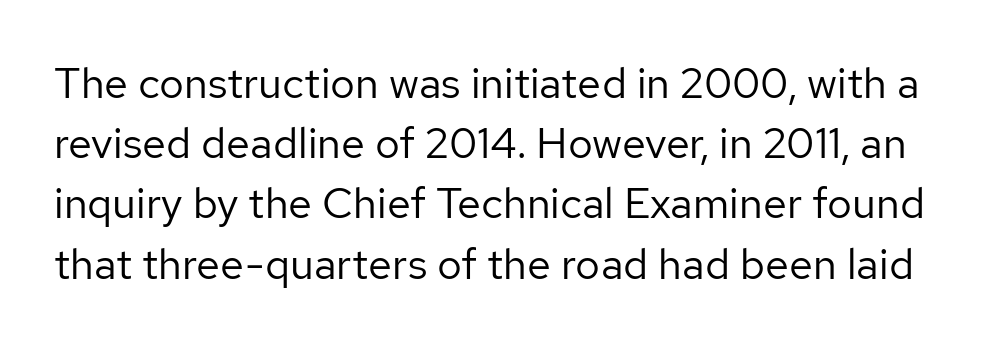
{"serif": "no", "italic": "no", "bold": "no", "weight": "regular", "width": "normal", "stroke_contrast": "low", "x_height": "medium", "monospaced": "no", "underline": "no", "line_spacing": "normal", "line_spacing_ratio": 1.4, "letter_spacing": "normal", "letter_spacing_em": 0.0, "glyph_px": 43}
